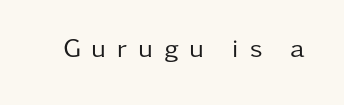
{"italic": "no", "bold": "no", "underline": "no", "letter_spacing": "wide", "letter_spacing_em": 0.42, "glyph_px": 26}
